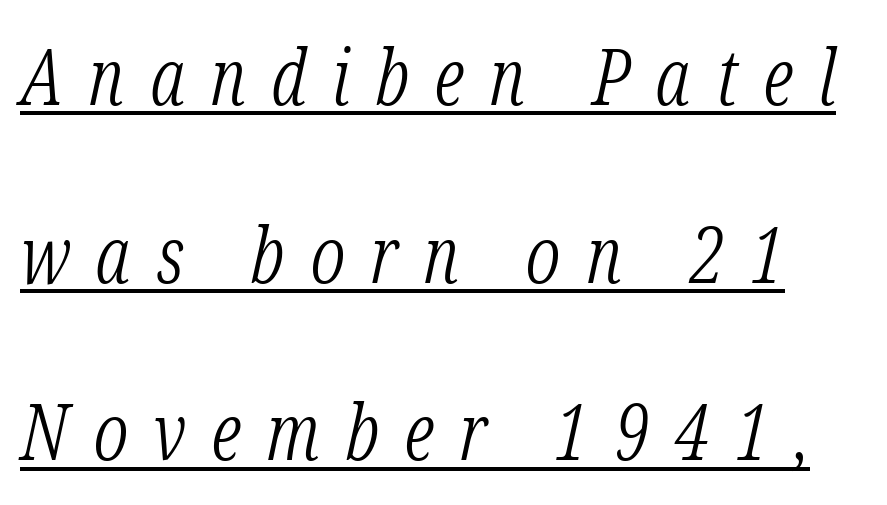
{"serif": "yes", "italic": "yes", "lean": "right", "slant_degrees": 12, "bold": "no", "weight": "light", "width": "condensed", "stroke_contrast": "low", "x_height": "medium", "monospaced": "no", "underline": "yes", "line_spacing": "loose", "line_spacing_ratio": 2.25, "letter_spacing": "wide", "letter_spacing_em": 0.32, "glyph_px": 79}
